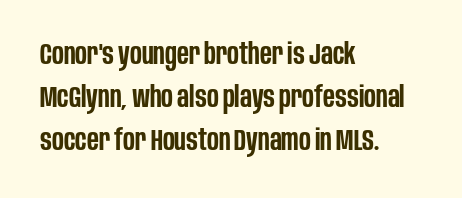
Regarding leading, the lines here are spaced in the standard way. Look at the bottom of the vertical strokes: they stop flat, with no serifs. The zone under the glyphs is completely vacant. Proportional: the letters do not fall into vertical columns.
